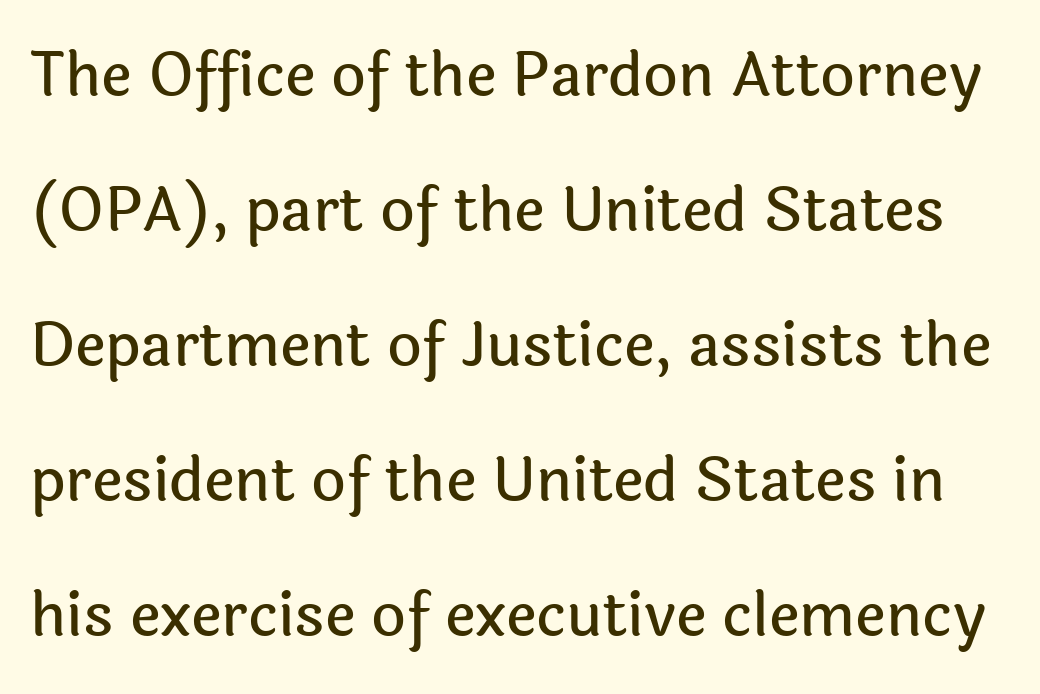
{"serif": "no", "italic": "no", "width": "normal", "x_height": "medium", "monospaced": "no", "underline": "no", "line_spacing": "loose", "line_spacing_ratio": 2.25, "letter_spacing": "normal", "letter_spacing_em": 0.0, "glyph_px": 60}
